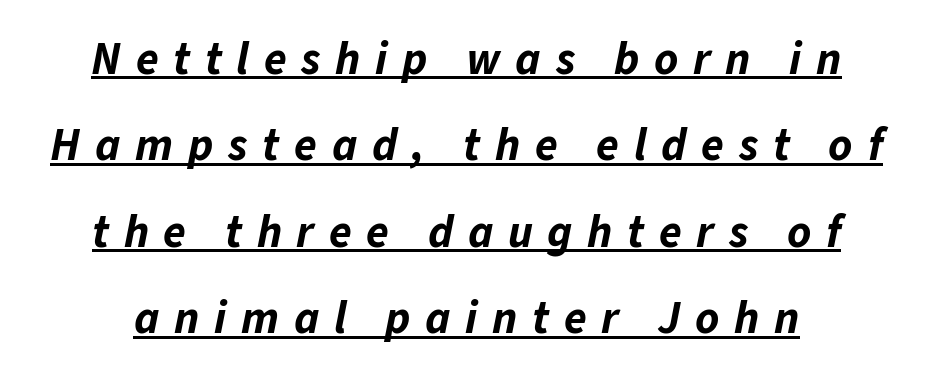
Q: Is the text bold? A: Yes.
Q: Is the text italic (slanted)? A: Yes, it leans right by about 11 degrees.
Q: Is the text underlined? A: Yes.
Q: Is the spacing between letters normal or unusually wide? A: Unusually wide.
Q: Width (condensed, normal, or wide)? A: Normal.
Q: Stroke contrast? A: Low.
Q: x-height? A: Medium.
Q: Monospaced? A: No.
